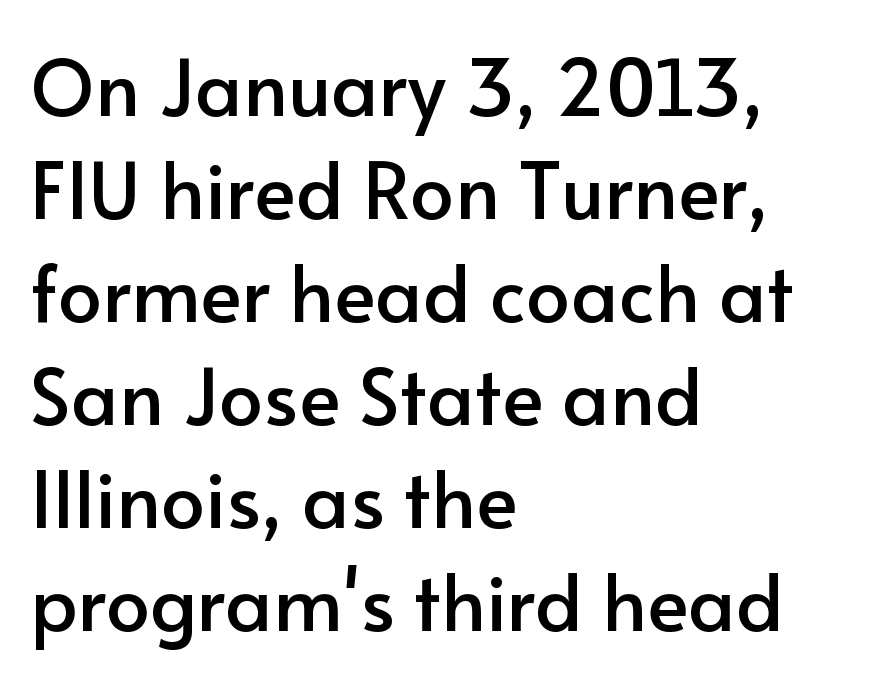
Q: Is the text italic (slanted)? A: No, it is upright.
Q: Is the typeface a serif or a sans-serif typeface? A: Sans-serif.
Q: Is the text underlined? A: No.
Q: How is the paragraph aligned? A: Left-aligned.
Q: Is the spacing between letters normal or unusually wide? A: Normal.
Q: Is the spacing between lines tight, normal or loose? A: Normal.
Q: Width (condensed, normal, or wide)? A: Normal.
Q: Stroke contrast? A: Low.
Q: x-height? A: Small.
Q: Monospaced? A: No.
